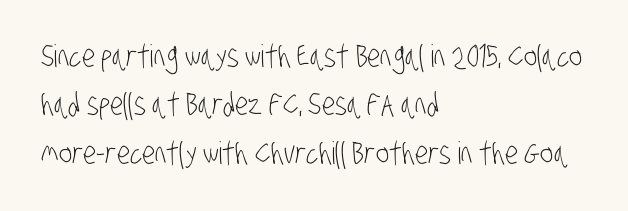
Regarding leading, the lines here are spaced in the standard way. Note the varied advance widths — an 'i' is clearly narrower than an 'm'. No word sits above an underline. In CSS terms this would be text-align: left. Letter spacing: default.
